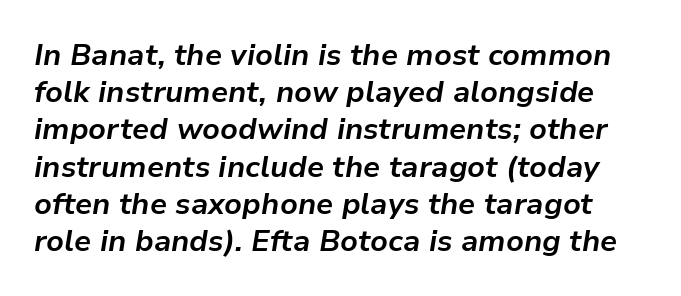
{"italic": "yes", "lean": "right", "slant_degrees": 9, "bold": "yes", "weight": "bold", "width": "normal", "stroke_contrast": "low", "x_height": "medium", "monospaced": "no", "underline": "no", "line_spacing_ratio": 1.24, "letter_spacing": "normal", "letter_spacing_em": 0.0, "glyph_px": 30}
